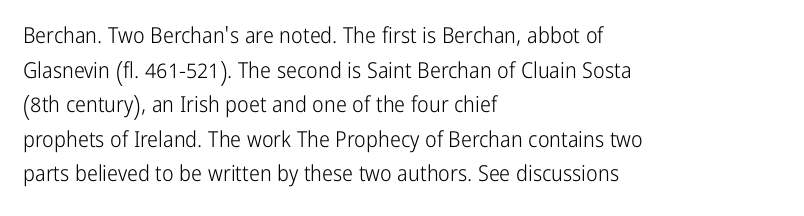
Q: Is the text bold? A: No.
Q: Is the text italic (slanted)? A: No, it is upright.
Q: Is the text underlined? A: No.
Q: How is the paragraph aligned? A: Left-aligned.
Q: Is the spacing between letters normal or unusually wide? A: Normal.
Q: Is the spacing between lines tight, normal or loose? A: Normal.
